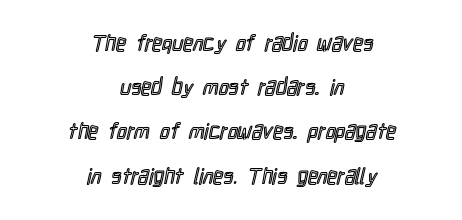
You could call the tracking neutral — neither tight nor loose. Has an underline been added? It has not. Line starts and ends both wander, symmetrically. Reading down the column, the eye jumps a long way to each next line.
